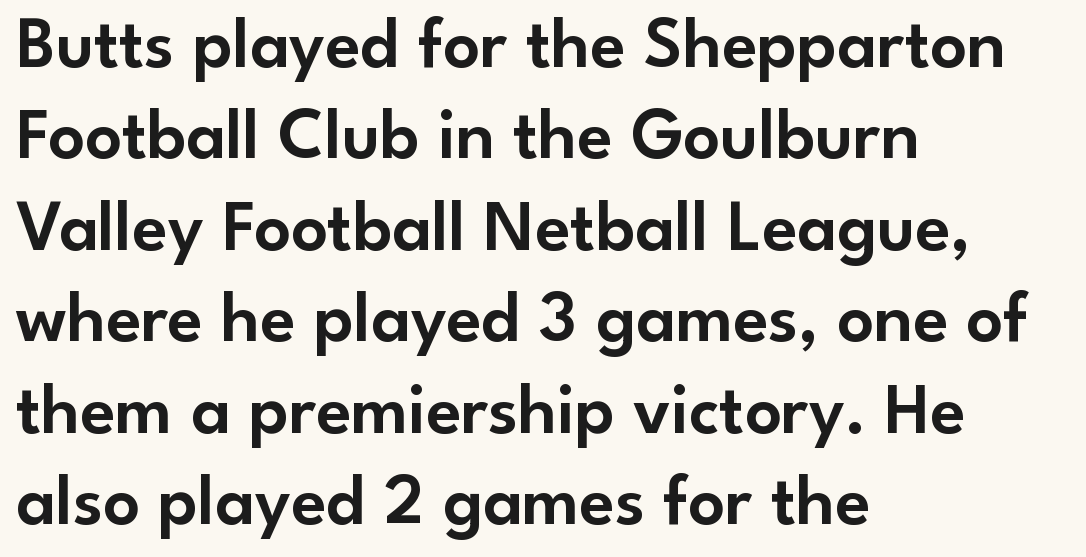
Each new line begins a customary step beneath the previous one. Serif or sans? Sans — the stroke terminals are bare. Descender tails drop into unmarked territory. Line starts are locked; line ends wander. Tracking value appears to be zero — textbook default spacing.
